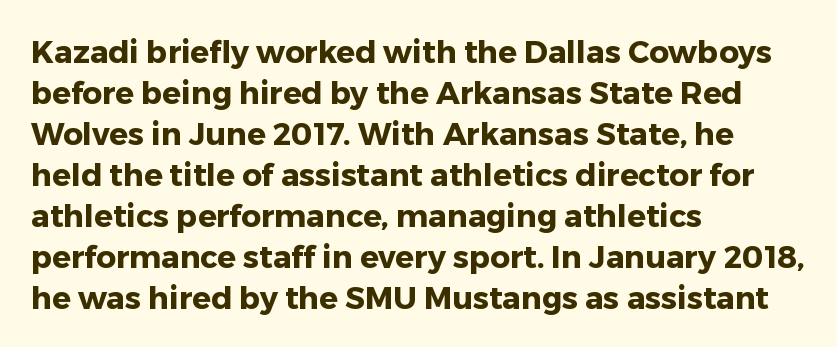
Q: Is the text bold? A: Yes.
Q: Is the text italic (slanted)? A: No, it is upright.
Q: Is the typeface a serif or a sans-serif typeface? A: Sans-serif.
Q: Is the text underlined? A: No.
Q: How is the paragraph aligned? A: Left-aligned.
Q: Is the spacing between letters normal or unusually wide? A: Normal.
Q: Is the spacing between lines tight, normal or loose? A: Normal.
Q: Width (condensed, normal, or wide)? A: Normal.
Q: Stroke contrast? A: Low.
Q: x-height? A: Medium.
Q: Monospaced? A: No.
